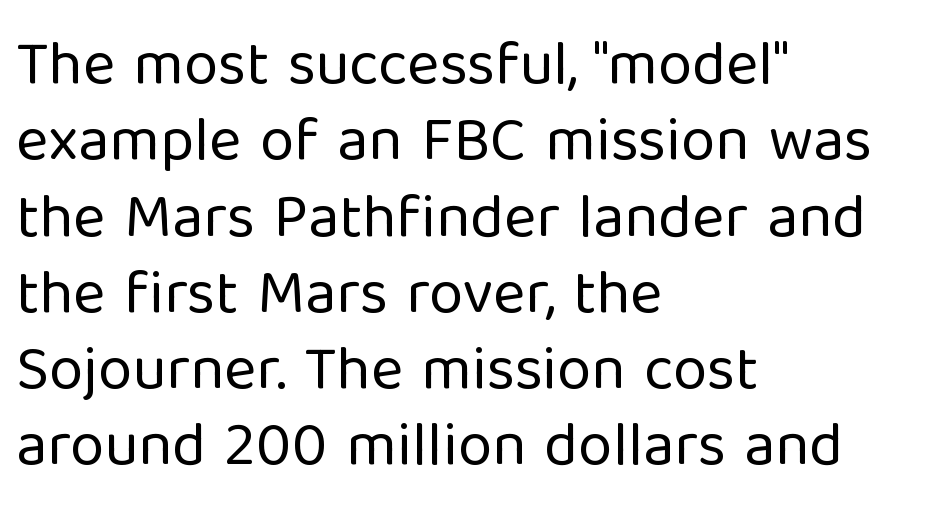
{"serif": "no", "italic": "no", "bold": "no", "weight": "regular", "width": "normal", "stroke_contrast": "low", "x_height": "medium", "monospaced": "no", "underline": "no", "align": "left", "line_spacing_ratio": 1.23, "letter_spacing": "normal", "letter_spacing_em": 0.0, "glyph_px": 62}
